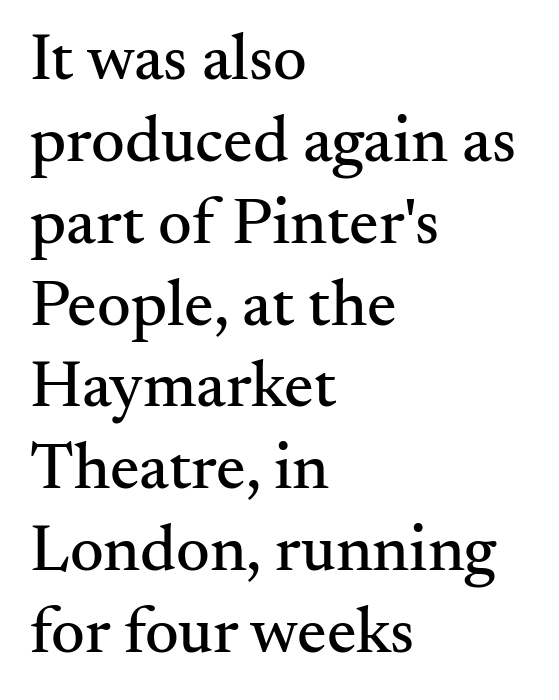
Is the block centered? No — it sits flush against the left margin. Descender tails drop into unmarked territory. Nobody touched the tracking dial on this one. The type family on display is of the serif kind. You can tell it's not italic because the verticals are truly vertical. The face used here is proportionally spaced, like ordinary book or web type.
